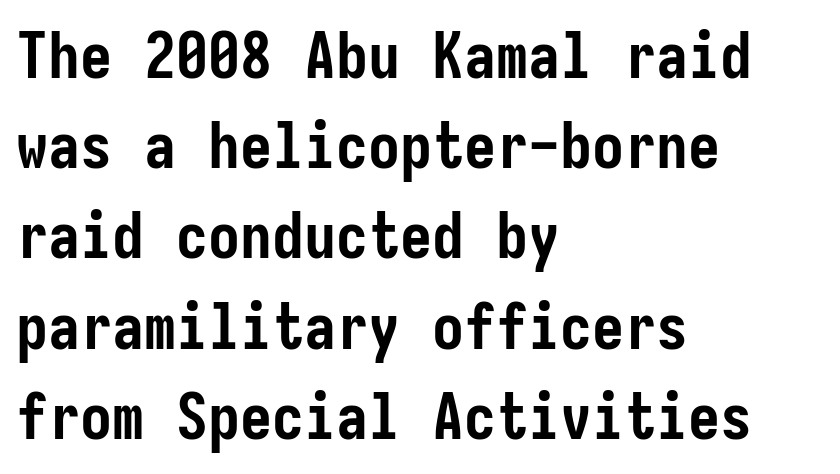
Do the letters lean? They stand straight. Rows of type keep a routine distance in the vertical direction. Examine the stroke ends and you'll find no serifs. Weight check: bold — yes, fully.
